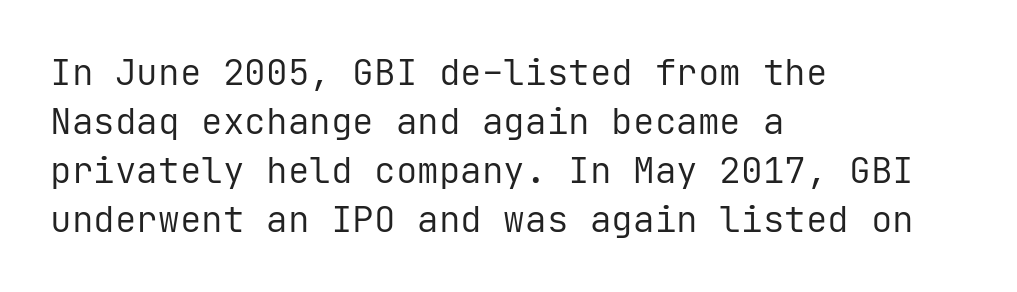
{"serif": "no", "italic": "no", "bold": "no", "weight": "regular", "width": "normal", "stroke_contrast": "low", "x_height": "medium", "monospaced": "yes", "underline": "no", "align": "left", "line_spacing": "normal", "line_spacing_ratio": 1.36, "letter_spacing": "normal", "letter_spacing_em": 0.0, "glyph_px": 36}
